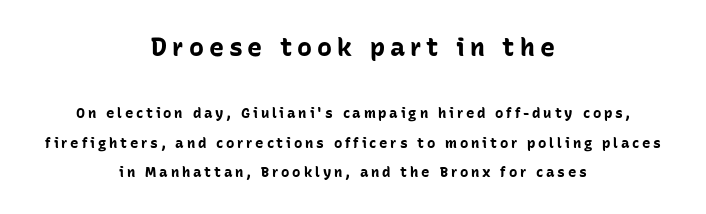
This sample uses an upright cut, with every glyph sitting square on the baseline. Heft: maximum for text — a bold. Is the block centered? Yes — each line is placed symmetrically about the middle. The zone under the glyphs is completely vacant. Each word looks stretched out because of the extra space between its letters.
